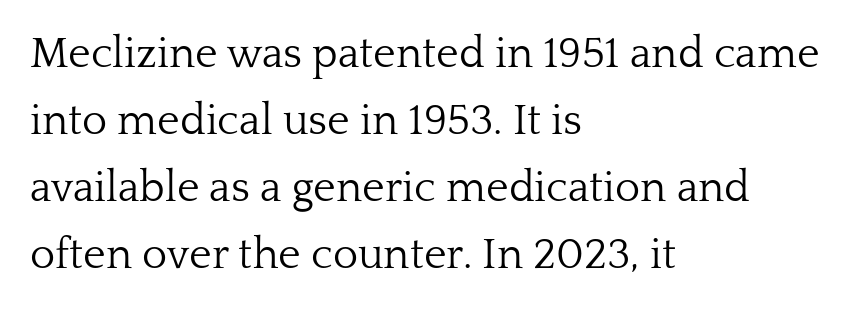
The image shows 43 px light serif type, upright; set left-aligned, normal line spacing (1.56x), normal letter spacing, not underlined; low stroke contrast and a medium x-height.
